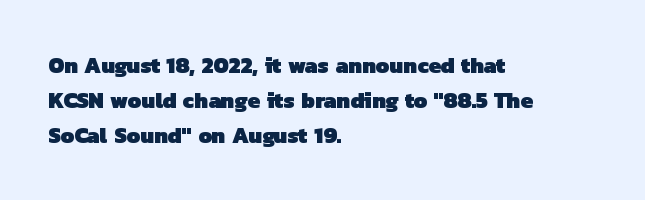
Q: Is the text bold? A: Yes.
Q: Is the text underlined? A: No.
Q: How is the paragraph aligned? A: Left-aligned.
Q: Is the spacing between letters normal or unusually wide? A: Normal.
Q: Is the spacing between lines tight, normal or loose? A: Normal.
